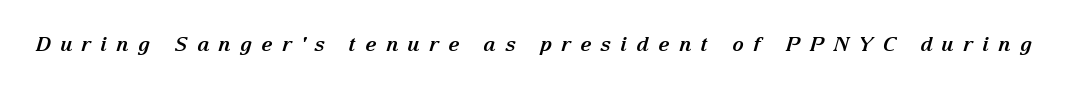
{"italic": "yes", "lean": "right", "slant_degrees": 15, "bold": "yes", "underline": "no", "letter_spacing": "wide", "letter_spacing_em": 0.46, "glyph_px": 20}
